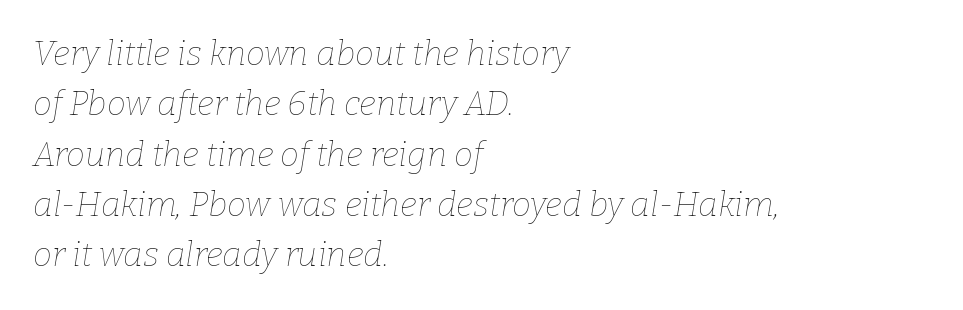
Q: Is the text bold? A: No.
Q: Is the text italic (slanted)? A: Yes, it leans right by about 9 degrees.
Q: Is the text underlined? A: No.
Q: How is the paragraph aligned? A: Left-aligned.
Q: Is the spacing between letters normal or unusually wide? A: Normal.
Q: Is the spacing between lines tight, normal or loose? A: Normal.
Q: Width (condensed, normal, or wide)? A: Normal.
Q: Stroke contrast? A: Low.
Q: x-height? A: Medium.
Q: Monospaced? A: No.
